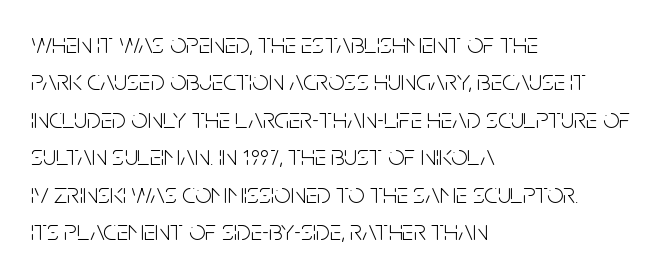
Italic: no, the glyphs are upright roman. What's the leading like? Ordinary, nothing unusual. The letters sit at their default tracking, neither squeezed nor spread. The cut favours lightness, reaching ordinary text weight at its darkest. Check where the strokes stop: nothing finishes them off — pure sans.
